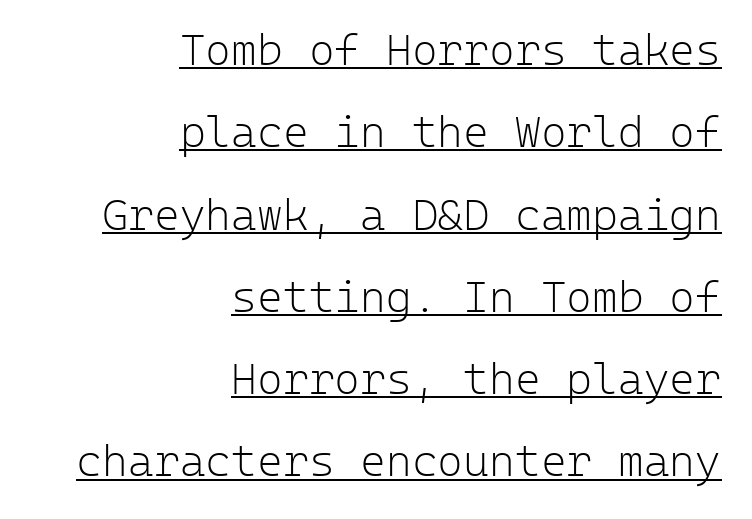
The image shows 44 px light sans-serif type, upright, monospaced; set right-aligned, line spacing 1.87x, normal letter spacing, underlined; low stroke contrast and a medium x-height.
